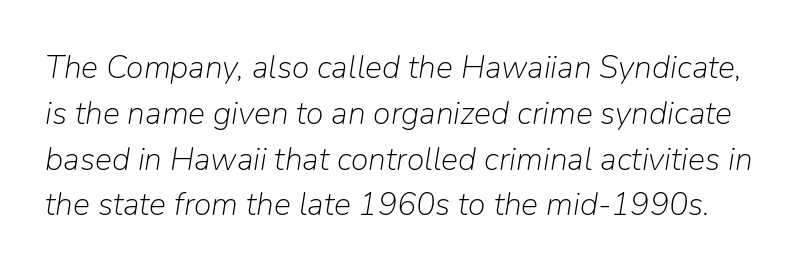
Plain, unruled lines of type. Notice how the stems are inclined rather than vertical — that's the hallmark of italics. Note the varied advance widths — an 'i' is clearly narrower than an 'm'. On a weight scale, this lands at 450 or below.
